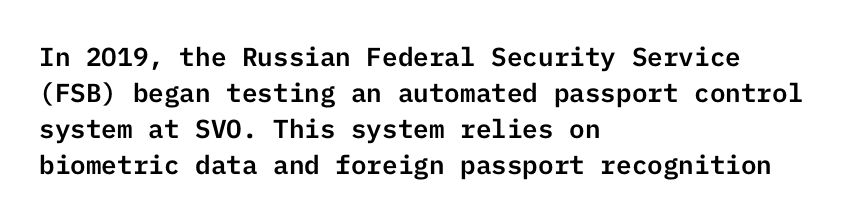
Q: Is the text italic (slanted)? A: No, it is upright.
Q: Is the text underlined? A: No.
Q: How is the paragraph aligned? A: Left-aligned.
Q: Is the spacing between letters normal or unusually wide? A: Normal.
Q: Is the spacing between lines tight, normal or loose? A: Normal.
